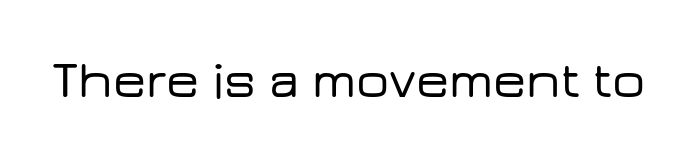
The image shows 52 px wide sans-serif type, upright; set normal letter spacing, not underlined; low stroke contrast and a medium x-height.
